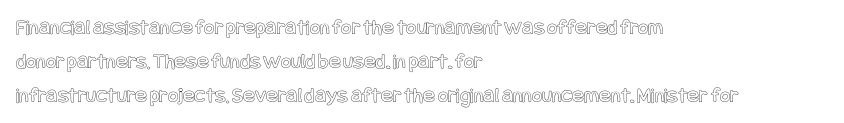
The image shows 22 px text type, upright; set left-aligned, normal line spacing (1.54x), normal letter spacing, not underlined.
